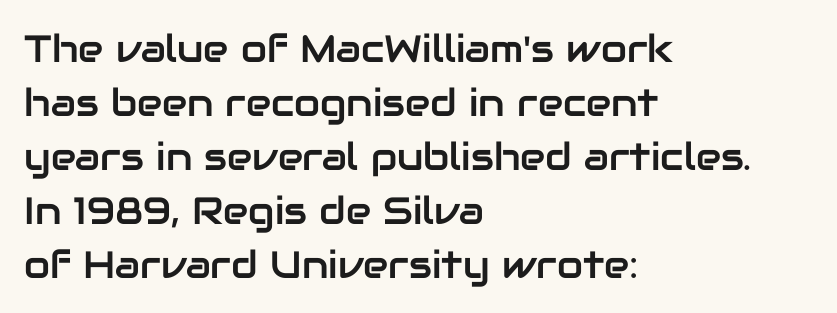
Q: Is the text italic (slanted)? A: No, it is upright.
Q: Is the typeface a serif or a sans-serif typeface? A: Sans-serif.
Q: Is the text underlined? A: No.
Q: How is the paragraph aligned? A: Left-aligned.
Q: Is the spacing between letters normal or unusually wide? A: Normal.
Q: Is the spacing between lines tight, normal or loose? A: Normal.
Q: Width (condensed, normal, or wide)? A: Normal.
Q: Stroke contrast? A: Low.
Q: x-height? A: Medium.
Q: Monospaced? A: No.
